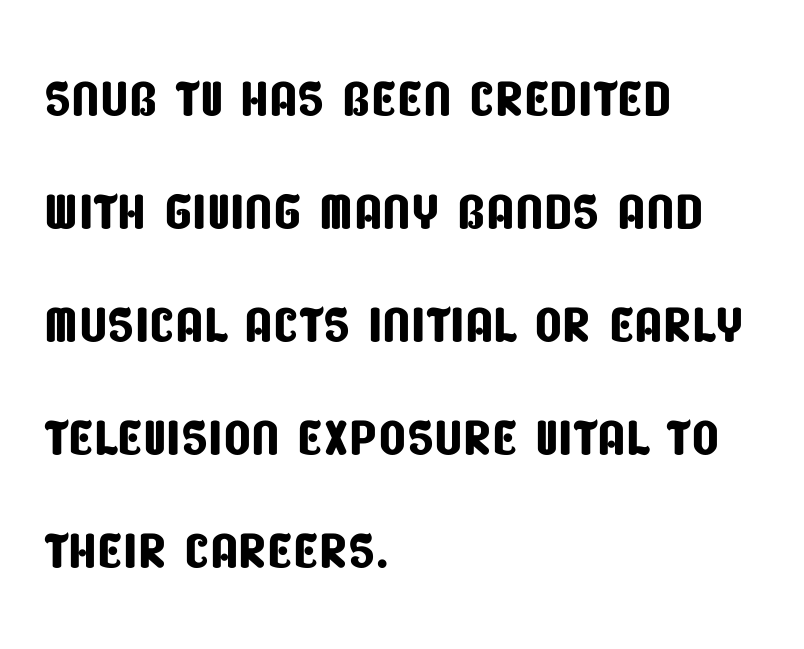
The horizontal fit of the characters is conventional and even. All the whitespace from short lines collects on the right. A typesetter would label this face a sans. The specimen omits any rule beneath the text block's lines. Horizontal bands of white between lines are of average thickness. Proportional: the letters do not fall into vertical columns.
